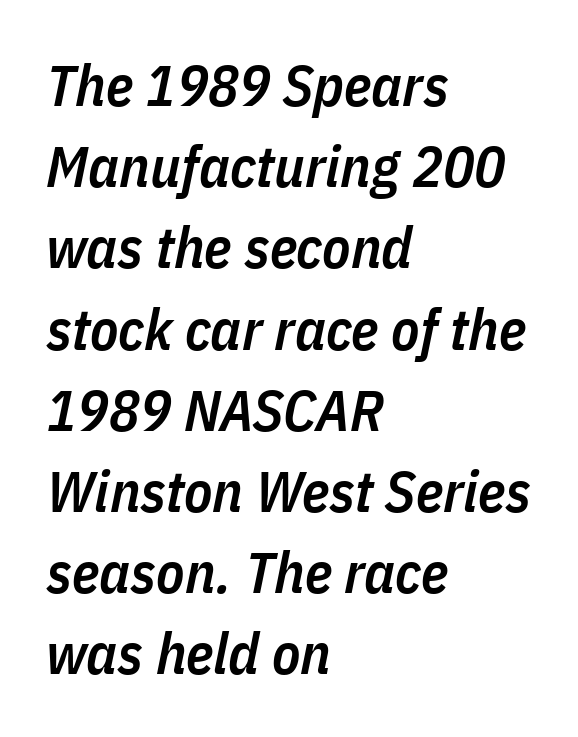
What stands out about the letter spacing? Nothing — it is the standard amount. The rendering uses natural spacing where letterforms have individual widths. The specimen reads as italic at a glance. How would I describe the line gaps? Plain and ordinary. The passage shown is not underscored anywhere. The glyphs have the mass of a demibold cut, below bold.
